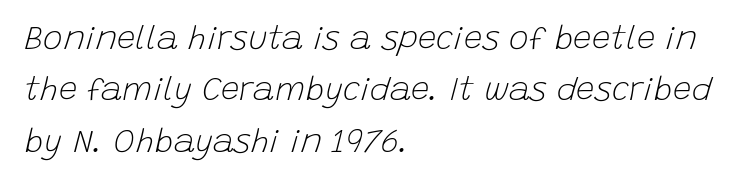
Q: Is the text bold? A: No.
Q: Is the text italic (slanted)? A: Yes, it leans right by about 15 degrees.
Q: Is the text underlined? A: No.
Q: How is the paragraph aligned? A: Left-aligned.
Q: Is the spacing between letters normal or unusually wide? A: Normal.
Q: Is the spacing between lines tight, normal or loose? A: Normal.
Q: Width (condensed, normal, or wide)? A: Normal.
Q: Stroke contrast? A: Low.
Q: x-height? A: Large.
Q: Monospaced? A: No.
